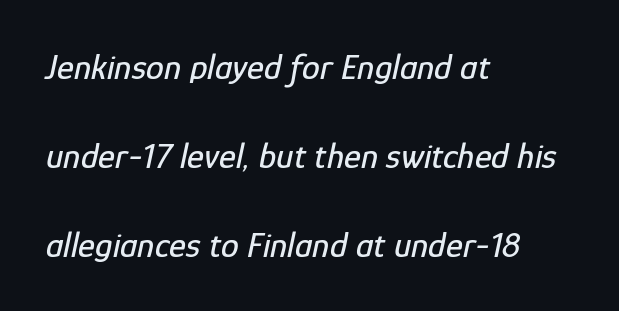
Q: Is the text italic (slanted)? A: Yes, it leans right by about 12 degrees.
Q: Is the text underlined? A: No.
Q: How is the paragraph aligned? A: Left-aligned.
Q: Is the spacing between letters normal or unusually wide? A: Normal.
Q: Is the spacing between lines tight, normal or loose? A: Loose.
Q: Width (condensed, normal, or wide)? A: Condensed.
Q: Stroke contrast? A: Low.
Q: x-height? A: Medium.
Q: Monospaced? A: No.
